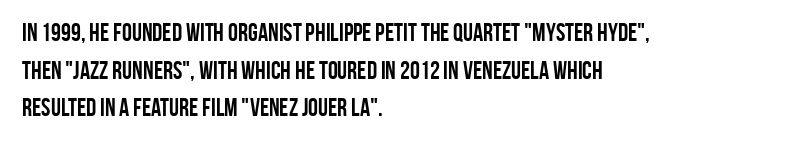
Students, note that the glyphs here touch the page at normal intervals. The vertical gap from one line to the next is medium. The lettering stays uniformly vertical, giving the passage a roman look. The lines are quadded left. Heft: maximum for text — a bold. Type without underlining.
